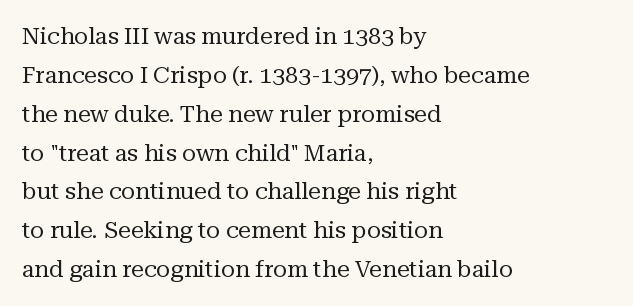
The image shows 23 px text type, upright; set left-aligned, normal line spacing (1.69x), normal letter spacing, not underlined.
